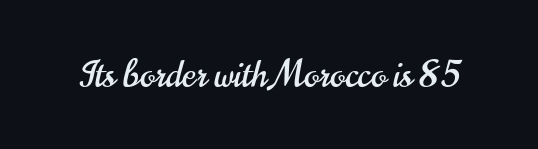
Q: Is the text italic (slanted)? A: Yes.
Q: Is the typeface a serif or a sans-serif typeface? A: Sans-serif.
Q: Is the text underlined? A: No.
Q: Is the spacing between letters normal or unusually wide? A: Normal.
Q: Width (condensed, normal, or wide)? A: Condensed.
Q: Stroke contrast? A: High.
Q: x-height? A: Small.
Q: Monospaced? A: No.
